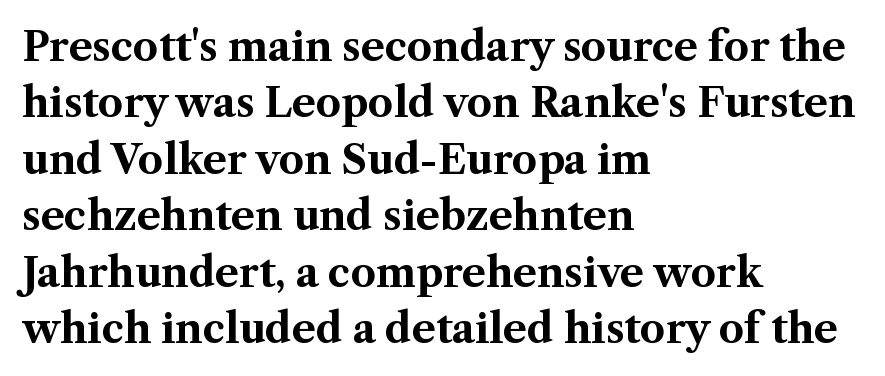
The glyphs are unaccompanied by any horizontal stroke below them. The face used here is seriffed, in the tradition of book romans. Is this a fixed-width face? No — the glyphs have proportional, varying widths. You'd pick this weight for a headline — it's a proper bold.
